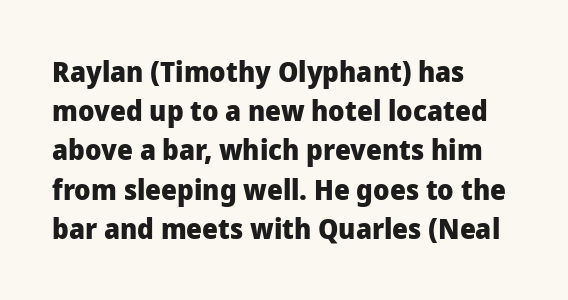
{"serif": "no", "italic": "no", "bold": "yes", "weight": "heavy", "width": "normal", "stroke_contrast": "low", "x_height": "medium", "monospaced": "no", "underline": "no", "align": "left", "line_spacing": "normal", "line_spacing_ratio": 1.4, "letter_spacing": "normal", "letter_spacing_em": 0.0, "glyph_px": 28}
